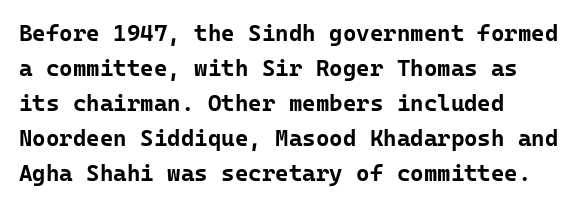
Q: Is the text bold? A: Yes.
Q: Is the text italic (slanted)? A: No, it is upright.
Q: Is the text underlined? A: No.
Q: How is the paragraph aligned? A: Left-aligned.
Q: Is the spacing between letters normal or unusually wide? A: Normal.
Q: Is the spacing between lines tight, normal or loose? A: Normal.
